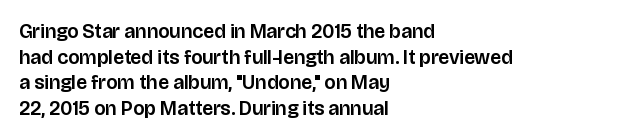
{"italic": "no", "underline": "no", "align": "left", "line_spacing": "normal", "line_spacing_ratio": 1.28, "letter_spacing": "normal", "letter_spacing_em": 0.0, "glyph_px": 20}
